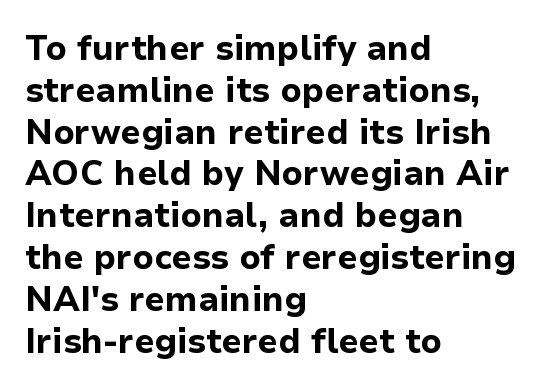
The image shows 34 px bold sans-serif type, upright; set left-aligned, line spacing 1.23x, normal letter spacing, not underlined; low stroke contrast and a medium x-height.
